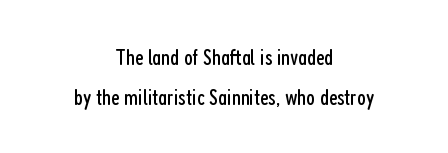
The image shows 23 px text type, upright; set centered, line spacing 1.73x, normal letter spacing, not underlined.
